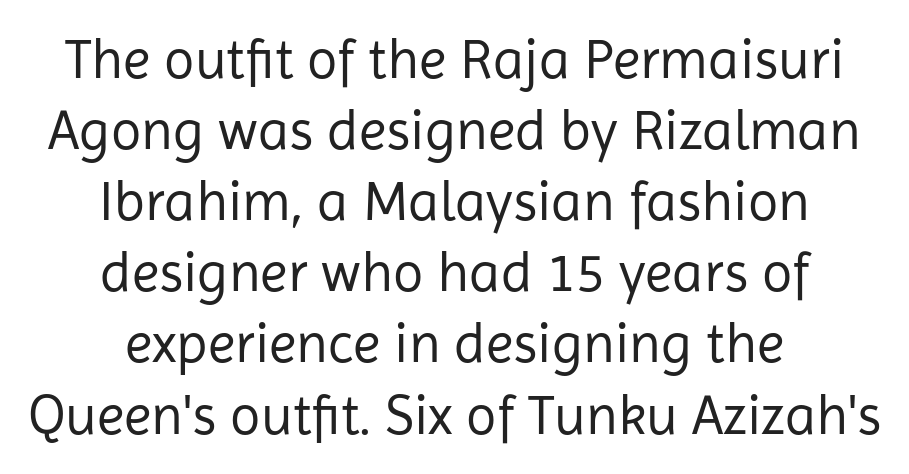
The image shows 56 px regular-weight sans-serif type, upright; set centered, normal line spacing (1.27x), normal letter spacing, not underlined; low stroke contrast and a medium x-height.
